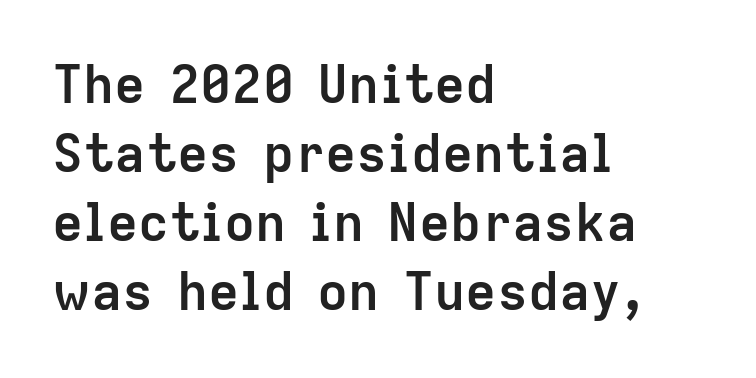
Underline: absent. Spacing verdict: proportional, widths tailored to each character. The designer left line spacing at the default. Inter-character spacing is left at the font's built-in metrics. Rendered with straight, roman letterforms. Summary of weight: heavy, a full bold.
